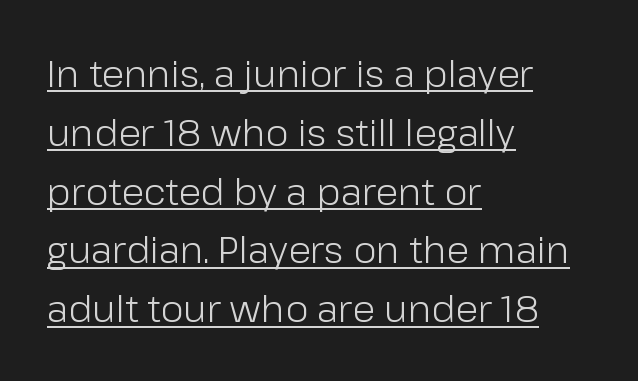
Q: Is the text bold? A: No.
Q: Is the text italic (slanted)? A: No, it is upright.
Q: Is the typeface a serif or a sans-serif typeface? A: Sans-serif.
Q: Is the text underlined? A: Yes.
Q: How is the paragraph aligned? A: Left-aligned.
Q: Is the spacing between letters normal or unusually wide? A: Normal.
Q: Is the spacing between lines tight, normal or loose? A: Normal.
Q: Width (condensed, normal, or wide)? A: Normal.
Q: Stroke contrast? A: Low.
Q: x-height? A: Medium.
Q: Monospaced? A: No.
